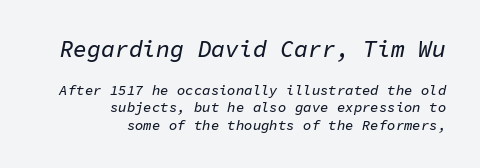
The image shows 23 px text type, italic (leaning right); set right-aligned, line spacing 1.24x, normal letter spacing, not underlined; the first (top) block is 1.64x larger.
